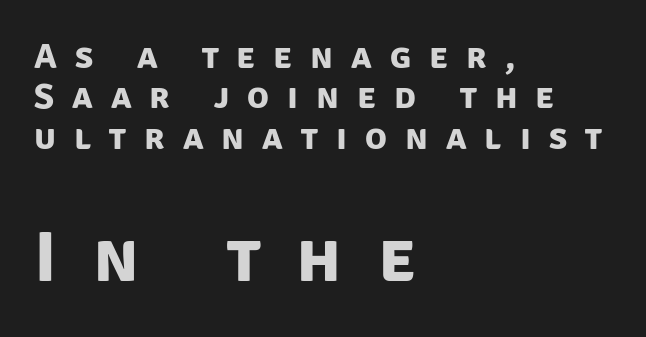
{"serif": "no", "bold": "yes", "weight": "bold", "width": "normal", "stroke_contrast": "low", "x_height": "large", "monospaced": "no", "underline": "no", "align": "left", "line_spacing": "tight", "line_spacing_ratio": 1.12, "letter_spacing": "wide", "letter_spacing_em": 0.5, "larger_block": "second", "size_ratio": 2.0, "glyph_px": 72}
